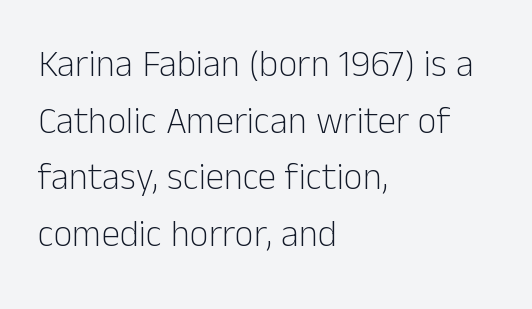
{"serif": "no", "italic": "no", "bold": "no", "weight": "light", "width": "normal", "stroke_contrast": "low", "x_height": "medium", "monospaced": "no", "underline": "no", "align": "left", "line_spacing": "normal", "line_spacing_ratio": 1.53, "letter_spacing": "normal", "letter_spacing_em": 0.0, "glyph_px": 37}
